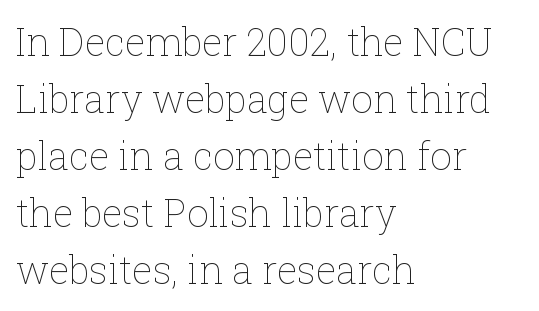
The image shows 38 px thin type, upright; set left-aligned, normal line spacing (1.5x), normal letter spacing, not underlined; low stroke contrast and a medium x-height.
